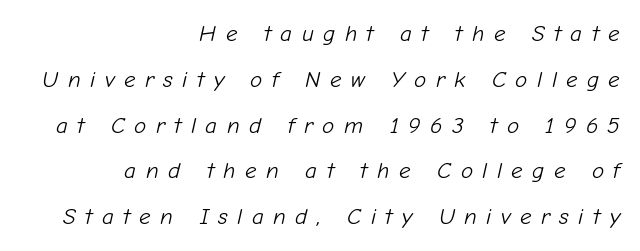
Inter-character spacing is expanded well beyond the font's built-in metrics. The ragged edge is on the left, which tells us the setting is flush right. The passage shown is not bold in any degree. The space between consecutive lines is lavish.
